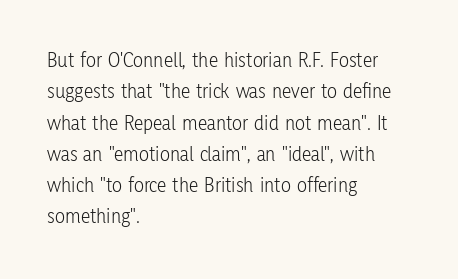
The image shows 21 px text type, upright; set left-aligned, normal line spacing (1.49x), normal letter spacing, not underlined.
